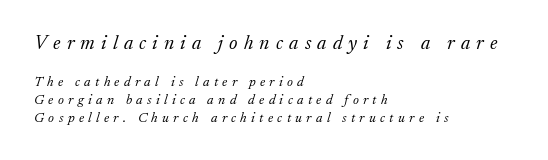
Words appear elongated and porous because spacing is wide. Slanted lettering throughout. Horizontal alignment here is leftward, the default for most running prose. Horizontal bands of white between lines are of average thickness. Block one is the big one; block two sits smaller underneath. The typeface has the unassuming heft of standard copy or less.
